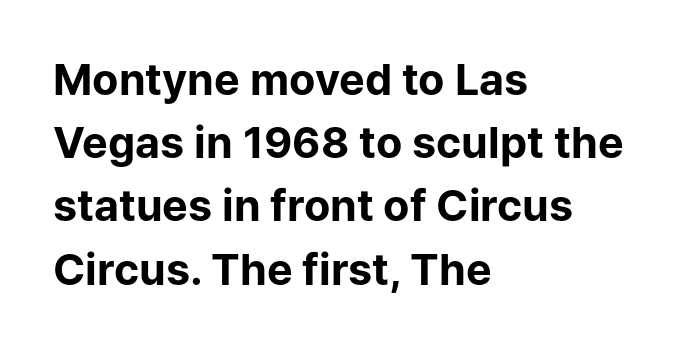
A dark, heavy texture on the line: the type is bold. Style check: upright. Each line starts at the same left margin while the right side varies. Horizontal bands of white between lines are of average thickness.
